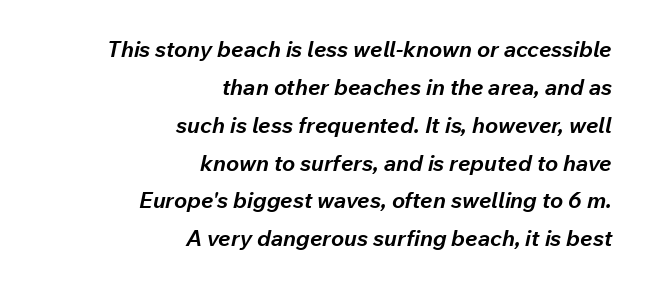
Q: Is the text bold? A: Yes.
Q: Is the text italic (slanted)? A: Yes, it leans right by about 12 degrees.
Q: Is the text underlined? A: No.
Q: How is the paragraph aligned? A: Right-aligned.
Q: Is the spacing between letters normal or unusually wide? A: Normal.
